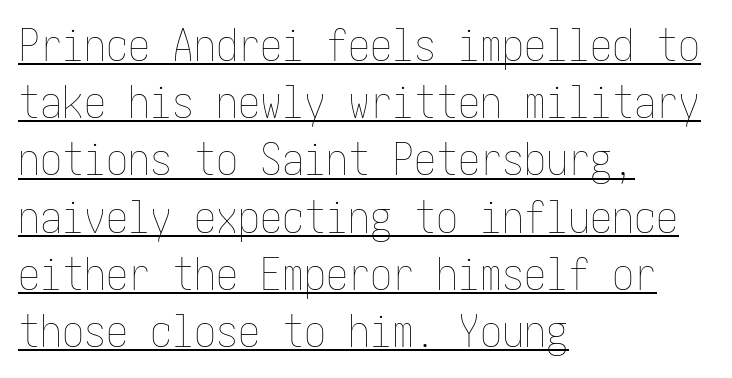
Q: Is the text bold? A: No.
Q: Is the text italic (slanted)? A: No, it is upright.
Q: Is the text underlined? A: Yes.
Q: How is the paragraph aligned? A: Left-aligned.
Q: Is the spacing between letters normal or unusually wide? A: Normal.
Q: Is the spacing between lines tight, normal or loose? A: Normal.
Q: Width (condensed, normal, or wide)? A: Condensed.
Q: Stroke contrast? A: Low.
Q: x-height? A: Medium.
